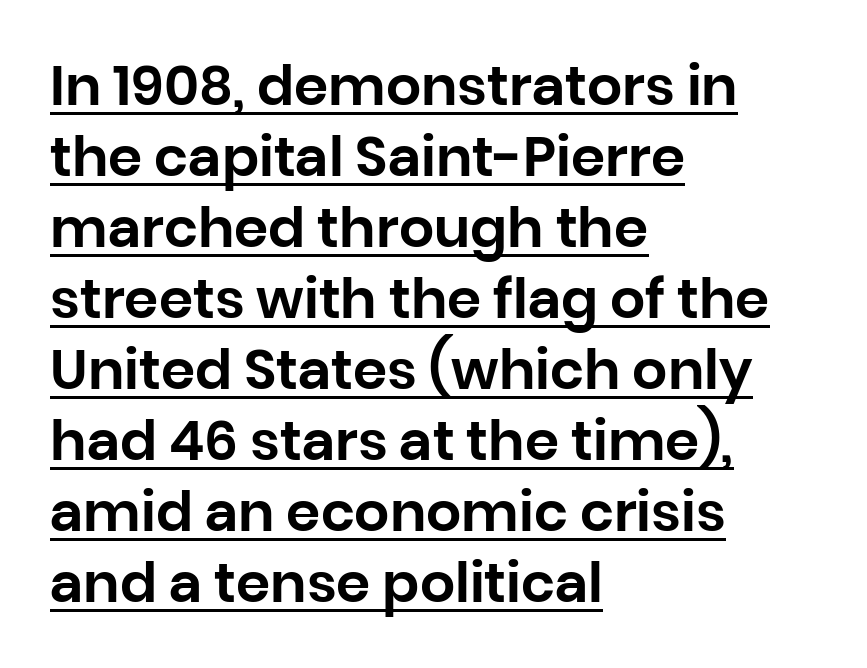
The image shows 55 px sans-serif type, upright; set left-aligned, normal line spacing (1.29x), normal letter spacing, underlined; low stroke contrast and a large x-height.
